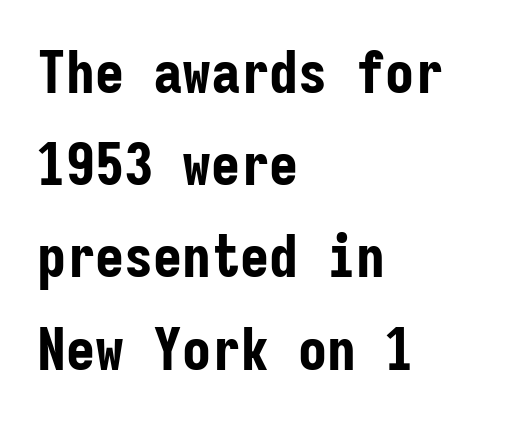
The image shows 58 px bold, condensed sans-serif type, upright, monospaced; set left-aligned, normal line spacing (1.59x), normal letter spacing, not underlined; low stroke contrast and a medium x-height.
